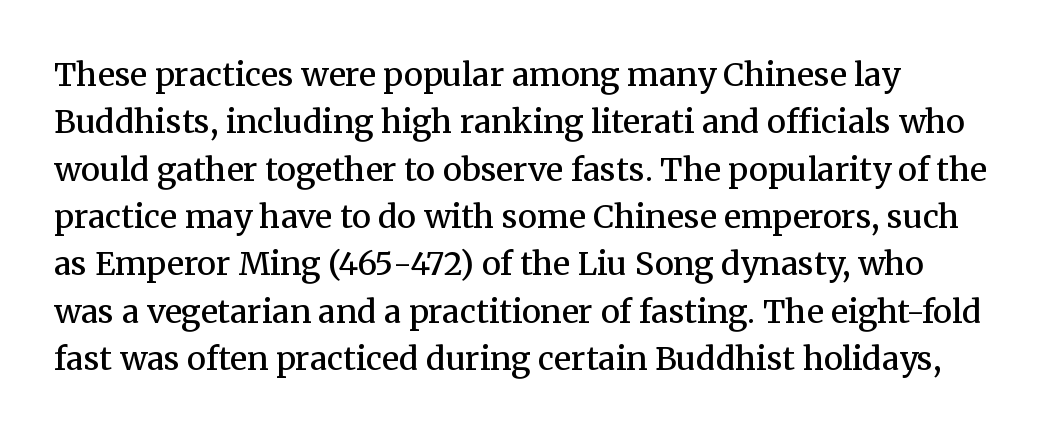
{"serif": "yes", "italic": "no", "bold": "semi", "weight": "semibold", "width": "normal", "stroke_contrast": "medium", "x_height": "medium", "monospaced": "no", "underline": "no", "line_spacing": "normal", "line_spacing_ratio": 1.48, "letter_spacing": "normal", "letter_spacing_em": 0.0, "glyph_px": 32}
